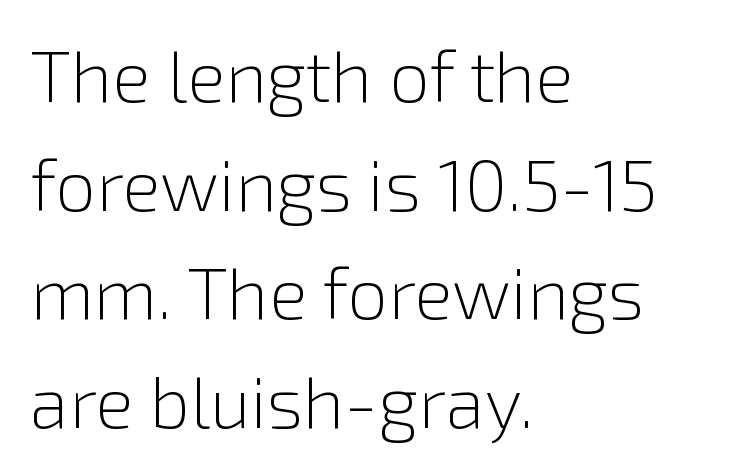
Q: Is the text bold? A: No.
Q: Is the text italic (slanted)? A: No, it is upright.
Q: Is the typeface a serif or a sans-serif typeface? A: Sans-serif.
Q: Is the text underlined? A: No.
Q: How is the paragraph aligned? A: Left-aligned.
Q: Is the spacing between letters normal or unusually wide? A: Normal.
Q: Is the spacing between lines tight, normal or loose? A: Normal.
Q: Width (condensed, normal, or wide)? A: Normal.
Q: Stroke contrast? A: Low.
Q: x-height? A: Medium.
Q: Monospaced? A: No.
